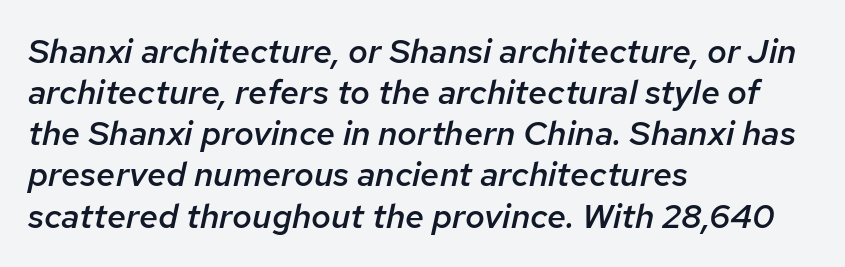
{"italic": "yes", "lean": "right", "slant_degrees": 12, "bold": "semi", "weight": "semibold", "width": "normal", "stroke_contrast": "low", "x_height": "medium", "monospaced": "no", "underline": "no", "align": "left", "line_spacing_ratio": 1.21, "letter_spacing": "normal", "letter_spacing_em": 0.0, "glyph_px": 34}
